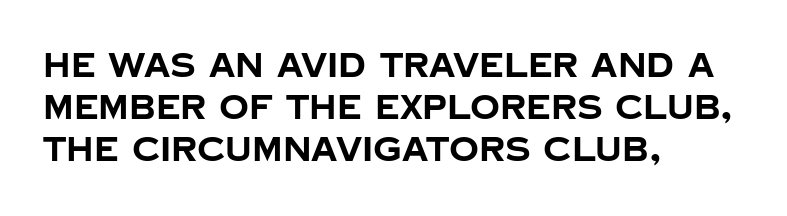
The image shows 33 px bold sans-serif type, upright; set left-aligned, normal line spacing (1.27x), normal letter spacing, not underlined; low stroke contrast and a large x-height.
